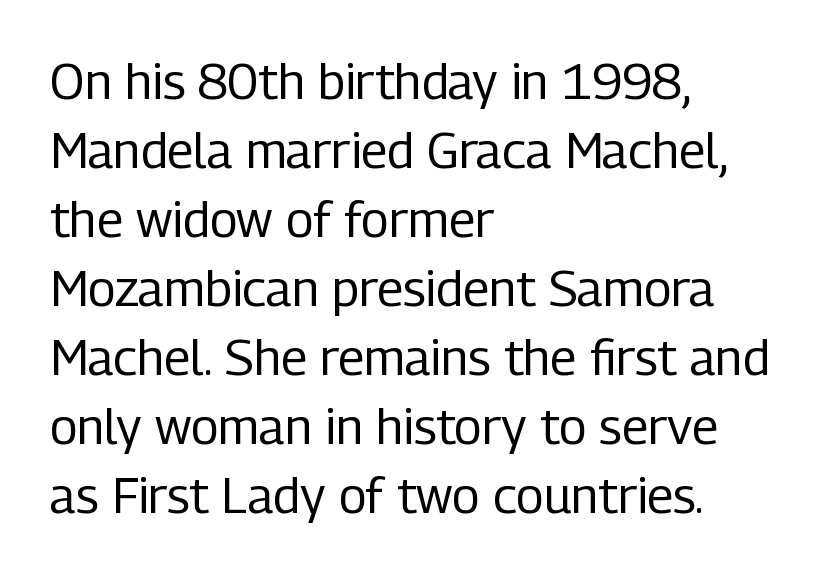
Proportional: the letters do not fall into vertical columns. This sample uses an upright cut, with every glyph sitting square on the baseline. Stroke terminals: plain, sans-serif. Stroke mass is kept to a normal reading level or below. Glyph-to-glyph distance matches everyday printed text.
